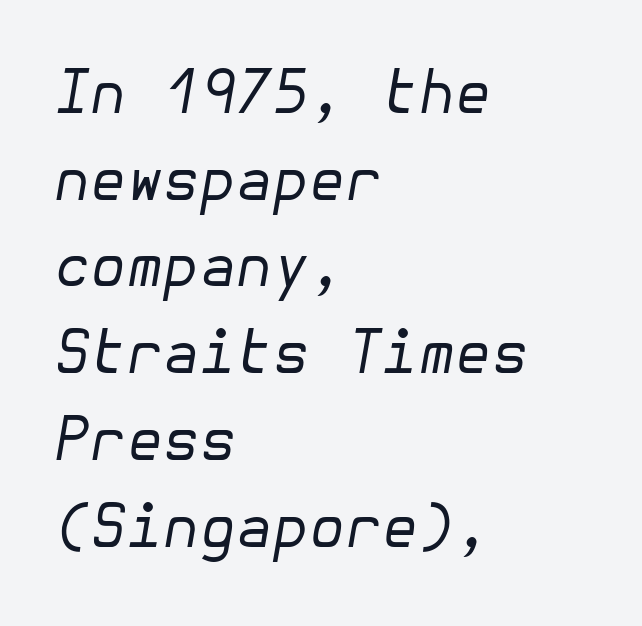
These lines stack with their left ends in a neat column. Unbolded letterforms with no extra heft. Here the glyphs are tracked normally, forming tight word shapes. Interline gaps are of average width in this sample.
